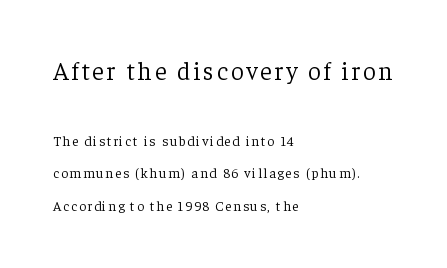
{"italic": "no", "bold": "no", "underline": "no", "align": "left", "line_spacing": "loose", "line_spacing_ratio": 2.32, "larger_block": "first", "size_ratio": 1.79, "glyph_px": 25}
